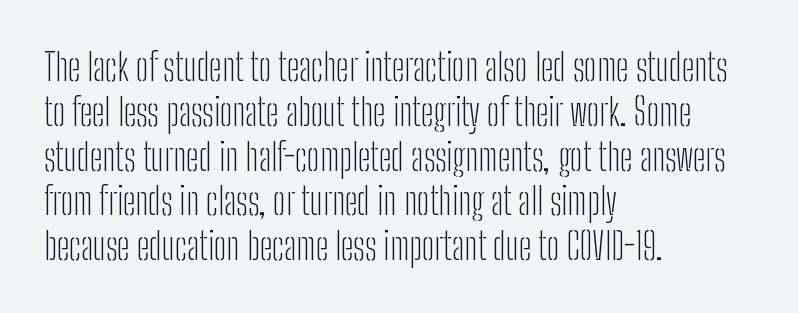
The image shows 37 px light, condensed sans-serif type, upright; set left-aligned, line spacing 1.21x, normal letter spacing, not underlined; low stroke contrast and a medium x-height.
